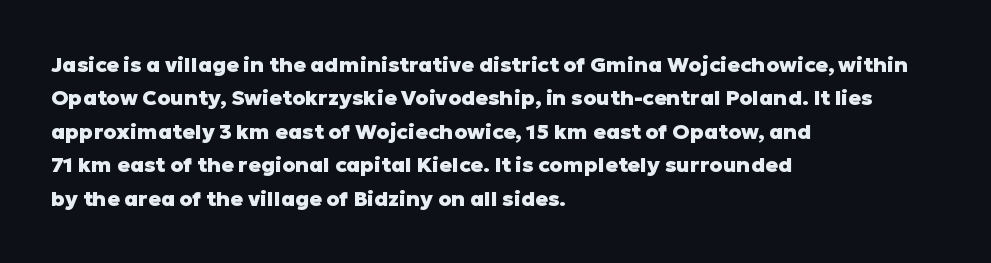
The lines sit at an ordinary, default distance from one another. Bare-footed words on every line. The rendering uses a bold face; every stroke is thick and dark. Posture: upright roman.
